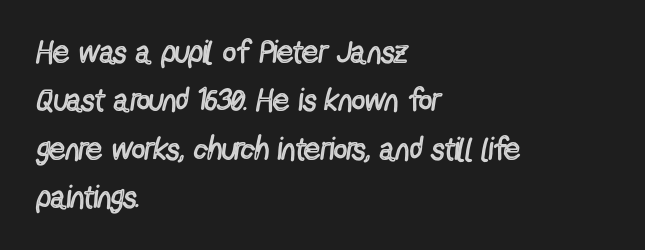
{"serif": "no", "bold": "no", "weight": "regular", "width": "condensed", "x_height": "medium", "monospaced": "no", "underline": "no", "align": "left", "line_spacing": "normal", "line_spacing_ratio": 1.51, "letter_spacing": "normal", "letter_spacing_em": 0.0, "glyph_px": 32}
